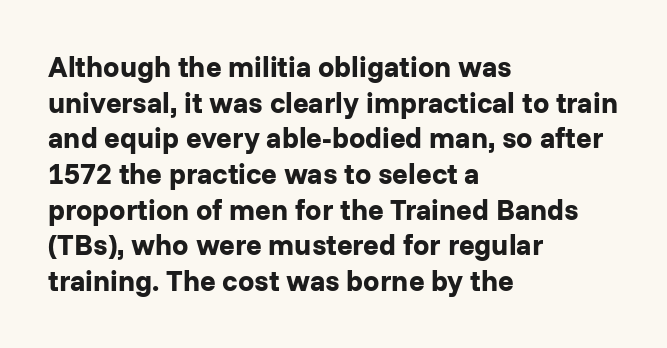
{"serif": "no", "italic": "no", "bold": "yes", "weight": "bold", "width": "normal", "stroke_contrast": "low", "x_height": "medium", "monospaced": "no", "underline": "no", "align": "left", "line_spacing_ratio": 1.23, "letter_spacing": "normal", "letter_spacing_em": 0.0, "glyph_px": 29}
